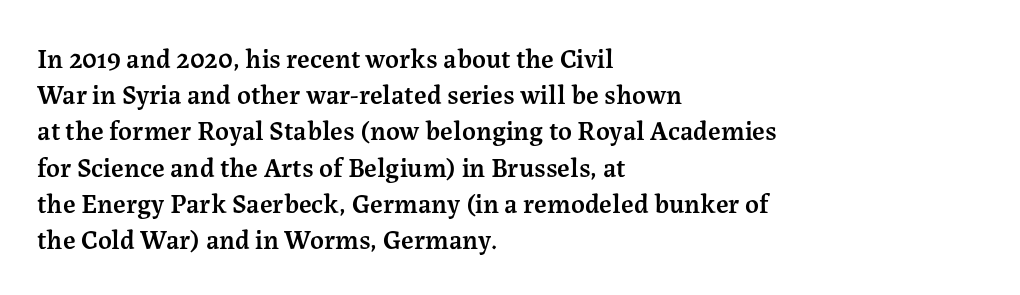
Q: Is the text bold? A: Semi-bold.
Q: Is the text italic (slanted)? A: No, it is upright.
Q: Is the text underlined? A: No.
Q: How is the paragraph aligned? A: Left-aligned.
Q: Is the spacing between letters normal or unusually wide? A: Normal.
Q: Is the spacing between lines tight, normal or loose? A: Normal.
